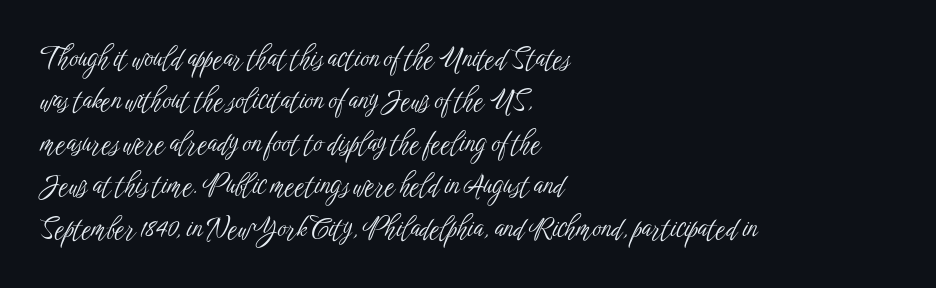
The image shows 27 px text type; set left-aligned, normal line spacing (1.57x), normal letter spacing, not underlined.
